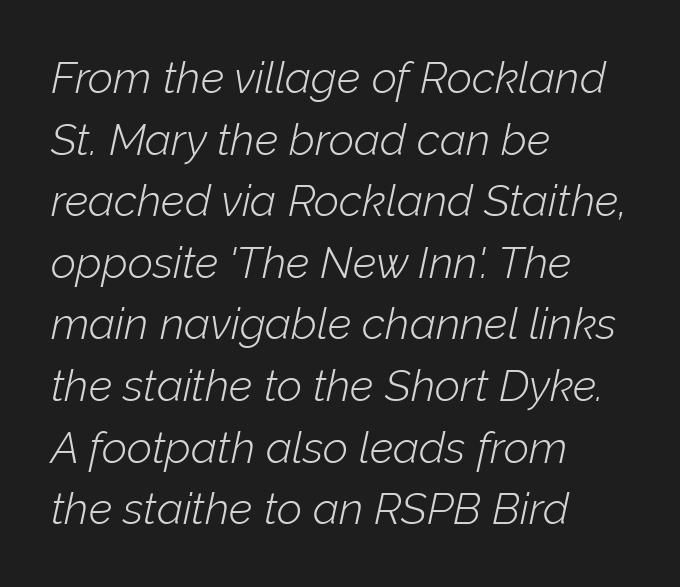
Honestly, there is no underline to notice here at all. All the whitespace from short lines collects on the right. The letterforms sit shoulder to shoulder at normal distance. The letters advance in unequal steps, a hallmark of proportional type. Style check: oblique. Weight: not bold — regular or lighter.
